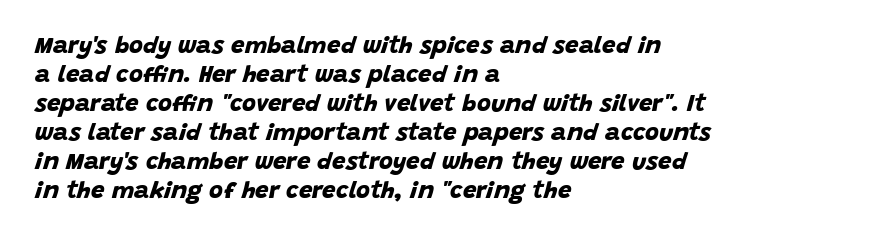
Q: Is the text bold? A: Yes.
Q: Is the text underlined? A: No.
Q: How is the paragraph aligned? A: Left-aligned.
Q: Is the spacing between letters normal or unusually wide? A: Normal.
